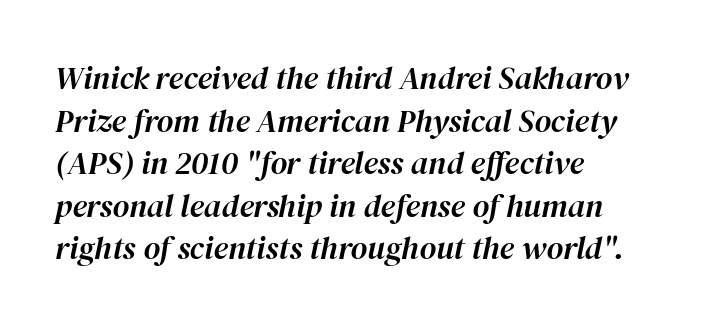
{"italic": "yes", "lean": "right", "slant_degrees": 12, "width": "normal", "stroke_contrast": "high", "x_height": "medium", "monospaced": "no", "underline": "no", "align": "left", "line_spacing": "normal", "line_spacing_ratio": 1.33, "letter_spacing": "normal", "letter_spacing_em": 0.0, "glyph_px": 32}
